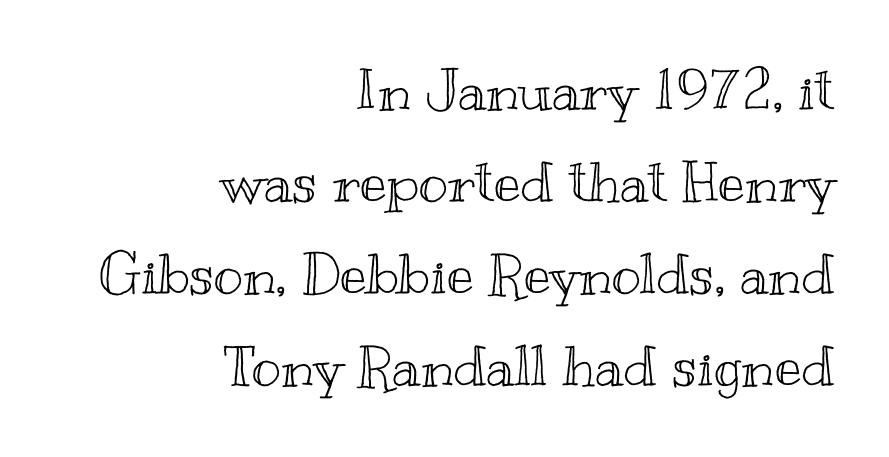
The image shows 56 px wide type, upright; set right-aligned, normal line spacing (1.64x), normal letter spacing, not underlined; a small x-height.
